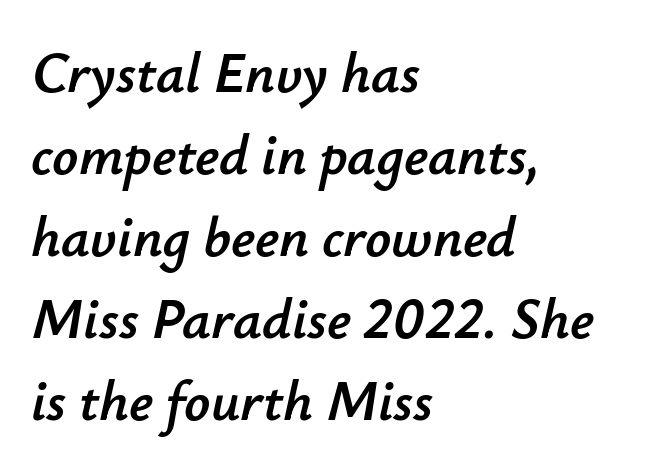
Q: Is the text italic (slanted)? A: Yes, it leans right by about 12 degrees.
Q: Is the text underlined? A: No.
Q: How is the paragraph aligned? A: Left-aligned.
Q: Is the spacing between letters normal or unusually wide? A: Normal.
Q: Is the spacing between lines tight, normal or loose? A: Normal.
Q: Width (condensed, normal, or wide)? A: Normal.
Q: Stroke contrast? A: Low.
Q: x-height? A: Small.
Q: Monospaced? A: No.
